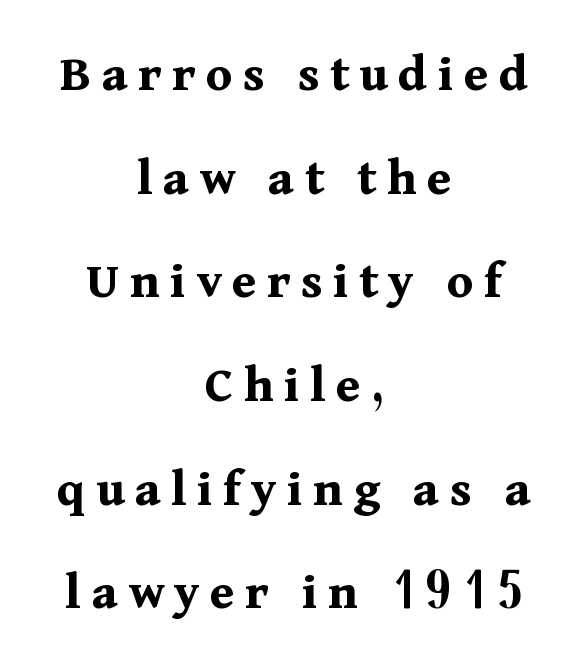
{"serif": "yes", "italic": "no", "bold": "yes", "weight": "bold", "width": "normal", "stroke_contrast": "medium", "x_height": "medium", "monospaced": "no", "underline": "no", "align": "center", "line_spacing": "loose", "line_spacing_ratio": 1.92, "glyph_px": 54}
